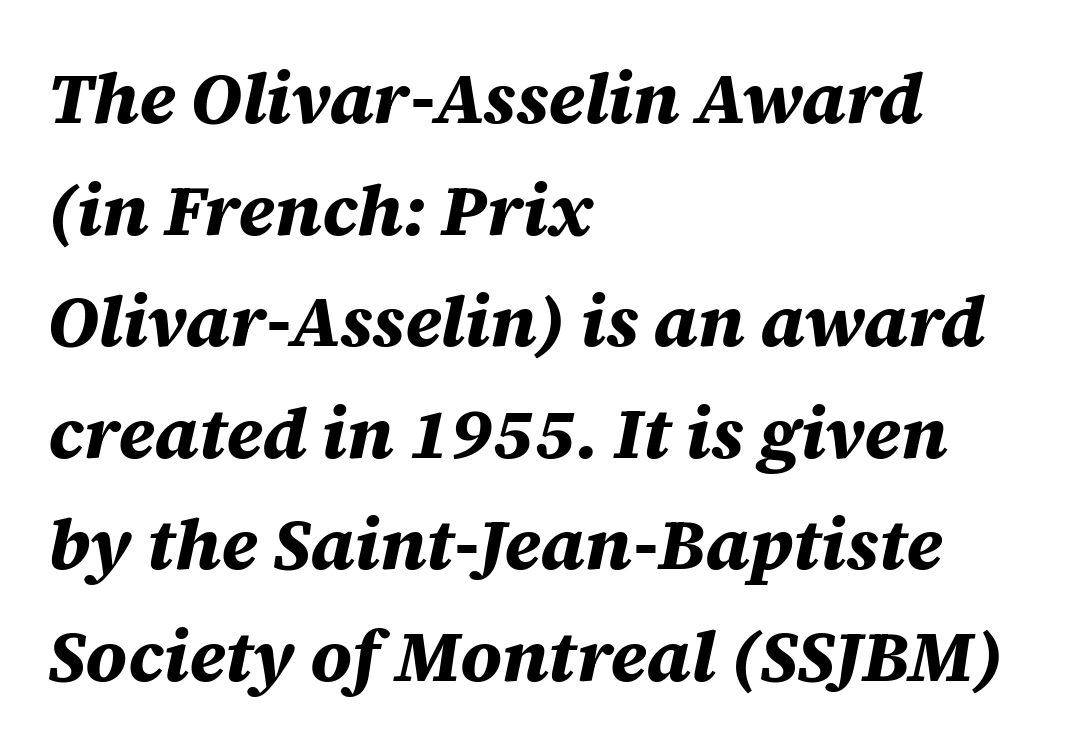
If you drew a line through each stem, it would be angled. The gaps between neighbouring characters are ordinary and unremarkable. Looks like regular typesetting: each glyph gets only the width it needs. A full-strength bold gives these letters their thick strokes. Interline gaps are of average width in this sample. The zone under the glyphs is completely vacant.
